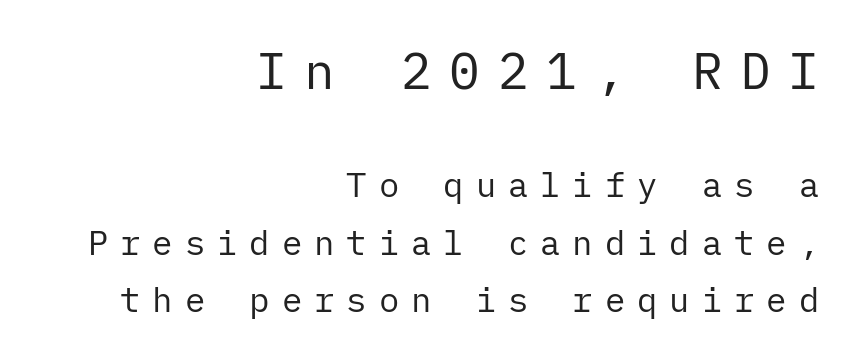
The image shows 51 px regular-weight sans-serif type, upright; set right-aligned, normal line spacing (1.68x), unusually wide letter spacing (+0.35 em), not underlined; the first (top) block is 1.5x larger; low stroke contrast and a medium x-height.
